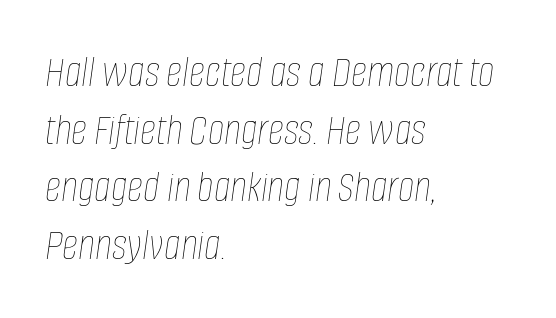
Q: Is the text bold? A: No.
Q: Is the text italic (slanted)? A: Yes, it leans right by about 8 degrees.
Q: Is the text underlined? A: No.
Q: How is the paragraph aligned? A: Left-aligned.
Q: Is the spacing between letters normal or unusually wide? A: Normal.
Q: Is the spacing between lines tight, normal or loose? A: Normal.
Q: Width (condensed, normal, or wide)? A: Condensed.
Q: Stroke contrast? A: Low.
Q: x-height? A: Large.
Q: Monospaced? A: No.
